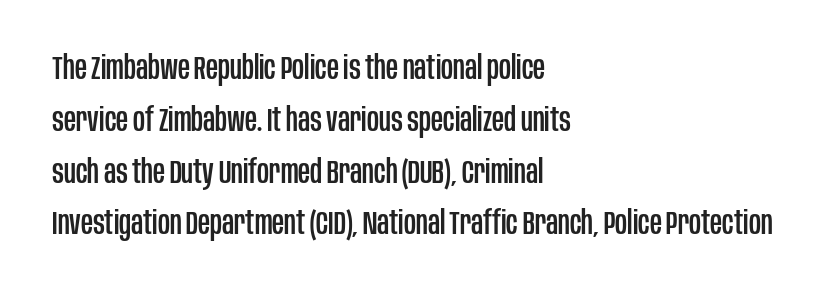
Q: Is the text italic (slanted)? A: No, it is upright.
Q: Is the typeface a serif or a sans-serif typeface? A: Sans-serif.
Q: Is the text underlined? A: No.
Q: How is the paragraph aligned? A: Left-aligned.
Q: Is the spacing between letters normal or unusually wide? A: Normal.
Q: Is the spacing between lines tight, normal or loose? A: Normal.
Q: Width (condensed, normal, or wide)? A: Condensed.
Q: Stroke contrast? A: Low.
Q: x-height? A: Large.
Q: Monospaced? A: No.
